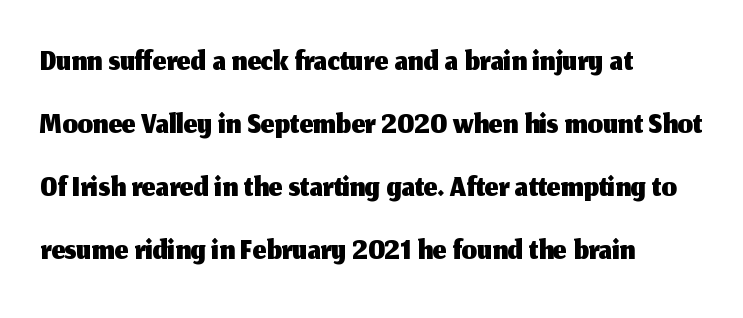
Q: Is the text italic (slanted)? A: No, it is upright.
Q: Is the typeface a serif or a sans-serif typeface? A: Sans-serif.
Q: Is the text underlined? A: No.
Q: How is the paragraph aligned? A: Left-aligned.
Q: Is the spacing between letters normal or unusually wide? A: Normal.
Q: Is the spacing between lines tight, normal or loose? A: Normal.
Q: Width (condensed, normal, or wide)? A: Normal.
Q: Stroke contrast? A: Medium.
Q: x-height? A: Medium.
Q: Monospaced? A: No.
